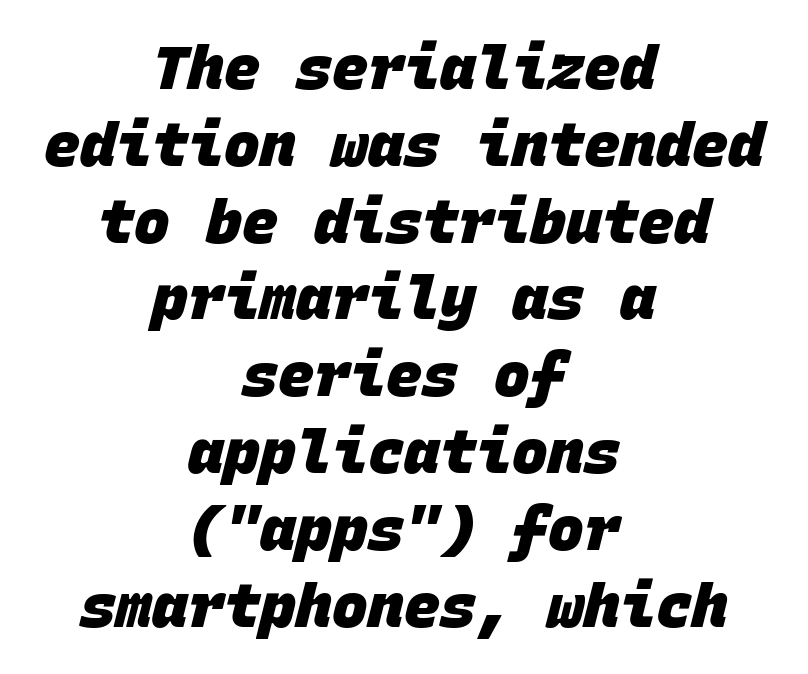
The image shows 60 px heavy sans-serif type, monospaced; set centered, normal line spacing (1.28x), normal letter spacing, not underlined; low stroke contrast and a large x-height.
